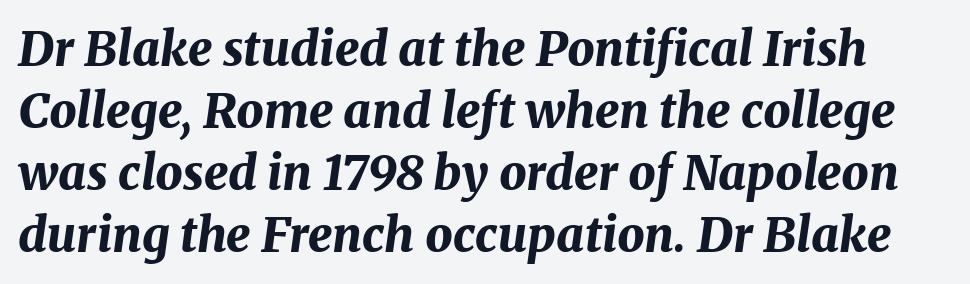
Q: Is the text bold? A: Yes.
Q: Is the text italic (slanted)? A: Yes, it leans right by about 8 degrees.
Q: Is the text underlined? A: No.
Q: Is the spacing between letters normal or unusually wide? A: Normal.
Q: Is the spacing between lines tight, normal or loose? A: Normal.
Q: Width (condensed, normal, or wide)? A: Normal.
Q: Stroke contrast? A: Medium.
Q: x-height? A: Medium.
Q: Monospaced? A: No.
